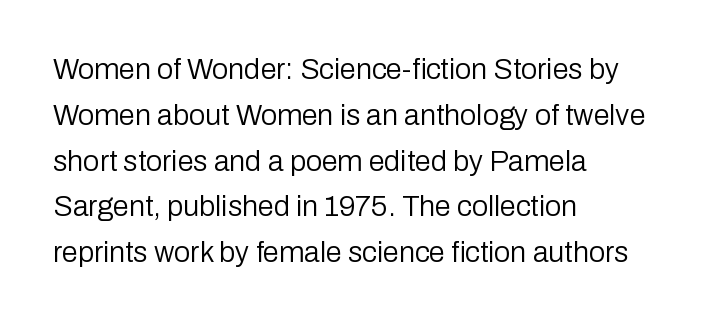
Q: Is the text bold? A: No.
Q: Is the text italic (slanted)? A: No, it is upright.
Q: Is the typeface a serif or a sans-serif typeface? A: Sans-serif.
Q: Is the text underlined? A: No.
Q: How is the paragraph aligned? A: Left-aligned.
Q: Is the spacing between letters normal or unusually wide? A: Normal.
Q: Is the spacing between lines tight, normal or loose? A: Normal.
Q: Width (condensed, normal, or wide)? A: Normal.
Q: Stroke contrast? A: Low.
Q: x-height? A: Medium.
Q: Monospaced? A: No.
